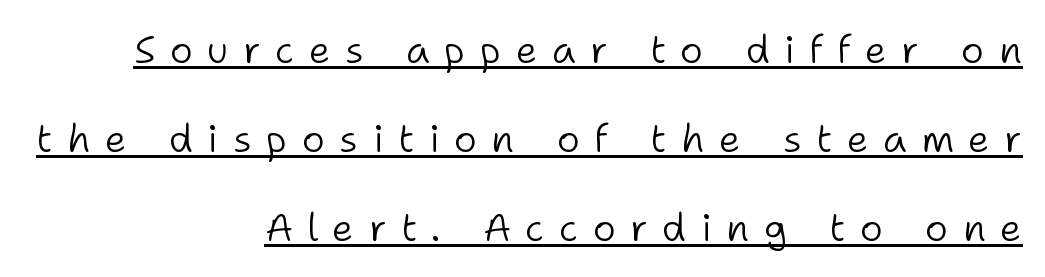
Posture: upright roman. Glyph-to-glyph distance is far greater than everyday printed text. Notice the wide empty band between every row — that's loose leading. The letters look calm and open, with moderate or lighter stems. Each letter keeps its own natural width here, so spacing adapts to shape.
